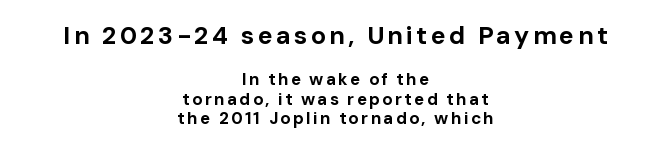
A typesetter would mark this as roman, not italic. Which of the two is more prominent by size? The first, at the top. If you folded the block vertically in half, each line would mirror itself in length. The words here are not underlined. Heft: maximum for text — a bold.
